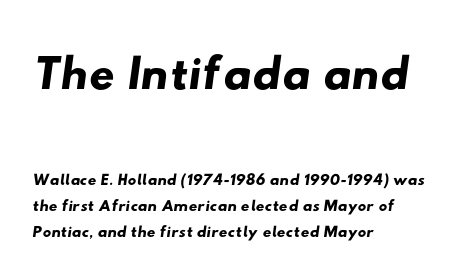
{"serif": "no", "width": "wide", "stroke_contrast": "low", "x_height": "small", "monospaced": "no", "underline": "no", "align": "left", "line_spacing": "tight", "line_spacing_ratio": 1.08, "letter_spacing": "normal", "letter_spacing_em": 0.0, "larger_block": "first", "size_ratio": 2.96, "glyph_px": 71}
